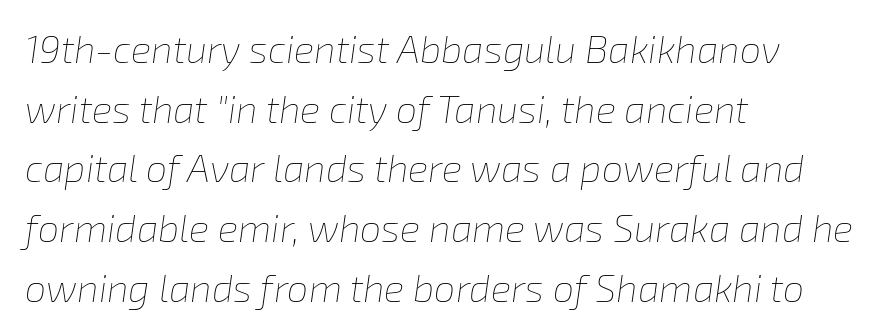
Q: Is the text bold? A: No.
Q: Is the text italic (slanted)? A: Yes, it leans right by about 8 degrees.
Q: Is the text underlined? A: No.
Q: How is the paragraph aligned? A: Left-aligned.
Q: Is the spacing between letters normal or unusually wide? A: Normal.
Q: Is the spacing between lines tight, normal or loose? A: Normal.
Q: Width (condensed, normal, or wide)? A: Normal.
Q: Stroke contrast? A: Low.
Q: x-height? A: Medium.
Q: Monospaced? A: No.
